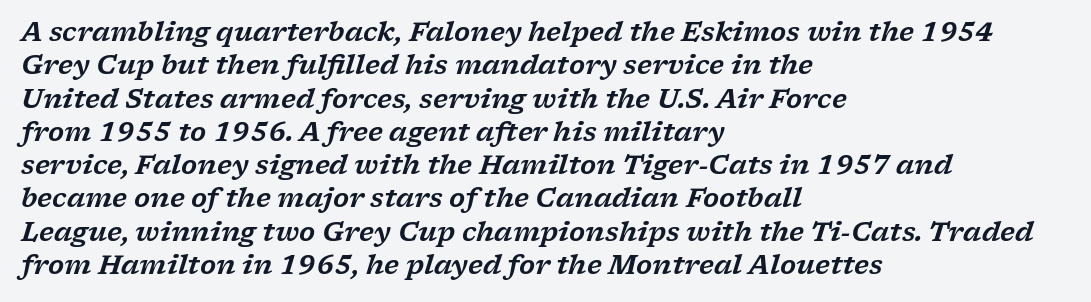
The image shows 26 px text type, italic (leaning right); set left-aligned, normal line spacing (1.28x), normal letter spacing, not underlined.
